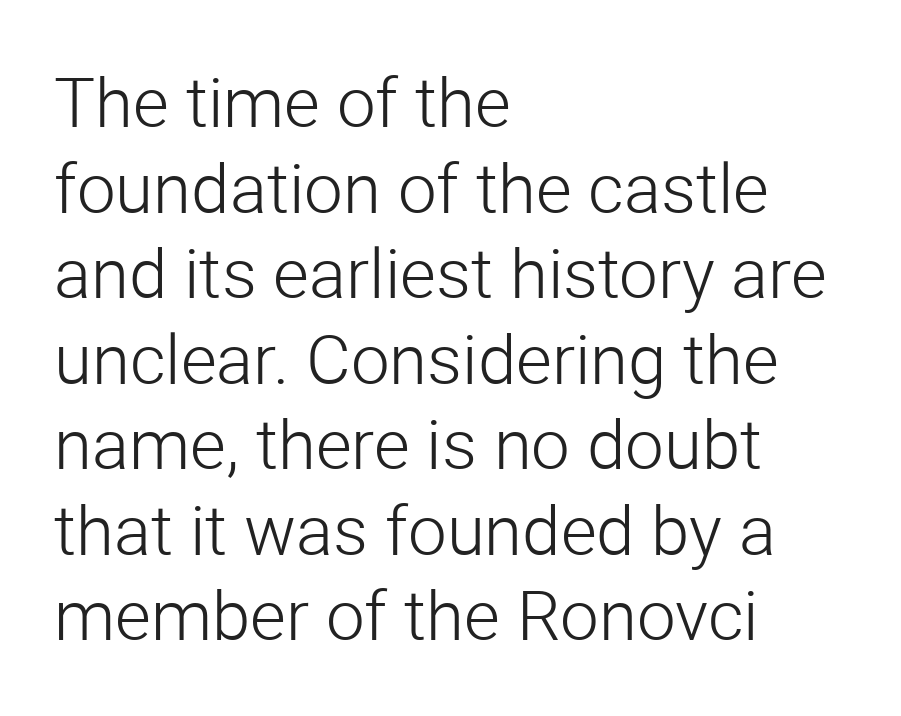
Q: Is the text bold? A: No.
Q: Is the text italic (slanted)? A: No, it is upright.
Q: Is the typeface a serif or a sans-serif typeface? A: Sans-serif.
Q: Is the text underlined? A: No.
Q: How is the paragraph aligned? A: Left-aligned.
Q: Is the spacing between letters normal or unusually wide? A: Normal.
Q: Width (condensed, normal, or wide)? A: Normal.
Q: Stroke contrast? A: Low.
Q: x-height? A: Medium.
Q: Monospaced? A: No.
